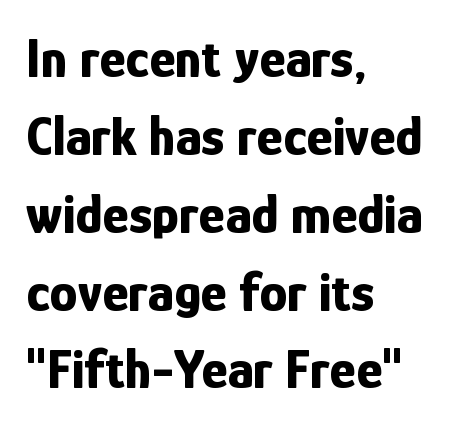
The image shows 56 px bold, condensed sans-serif type, upright; set left-aligned, normal line spacing (1.39x), normal letter spacing, not underlined; low stroke contrast and a medium x-height.
